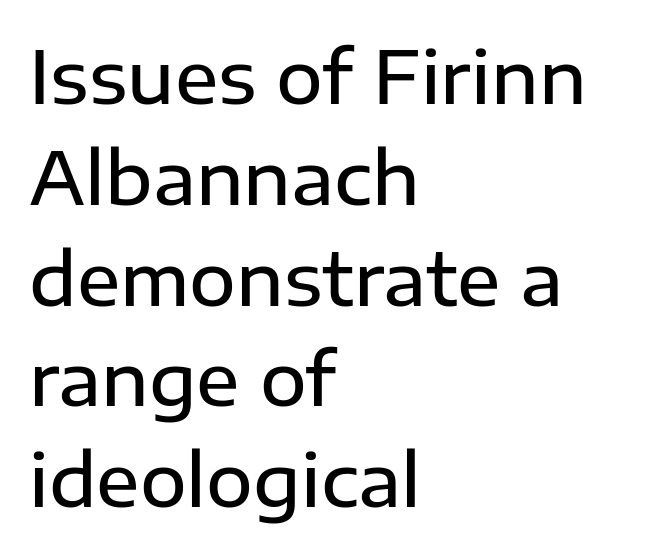
The image shows 72 px semibold sans-serif type, upright; set left-aligned, normal line spacing (1.4x), normal letter spacing, not underlined; low stroke contrast and a medium x-height.
